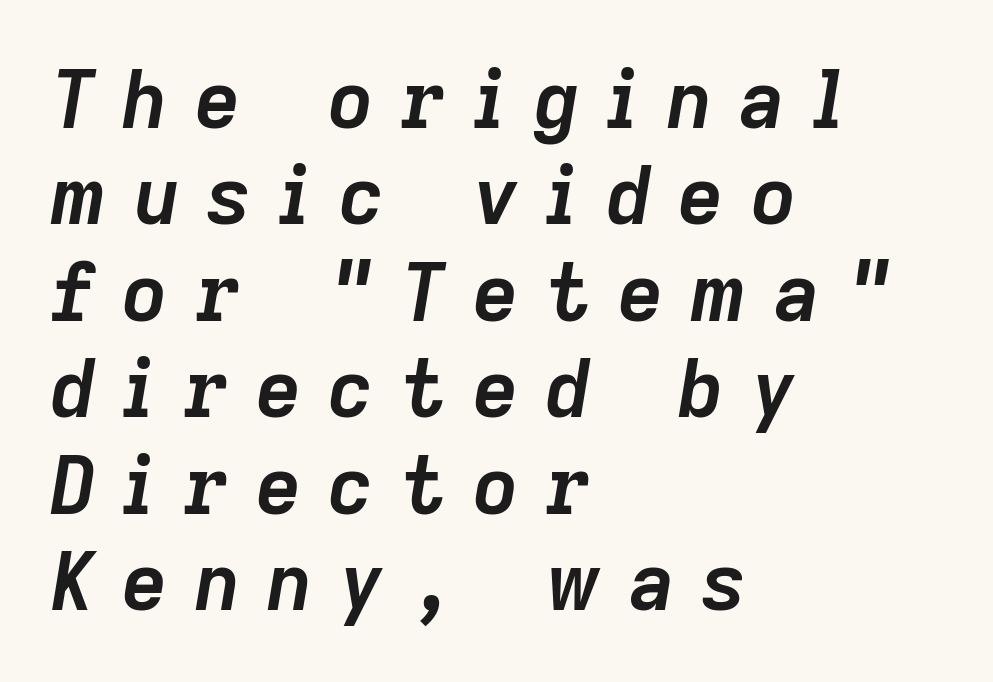
Q: Is the text bold? A: Yes.
Q: Is the text italic (slanted)? A: Yes, it leans right by about 9 degrees.
Q: Is the text underlined? A: No.
Q: How is the paragraph aligned? A: Left-aligned.
Q: Is the spacing between letters normal or unusually wide? A: Unusually wide.
Q: Width (condensed, normal, or wide)? A: Normal.
Q: Stroke contrast? A: Low.
Q: x-height? A: Medium.
Q: Monospaced? A: No.
